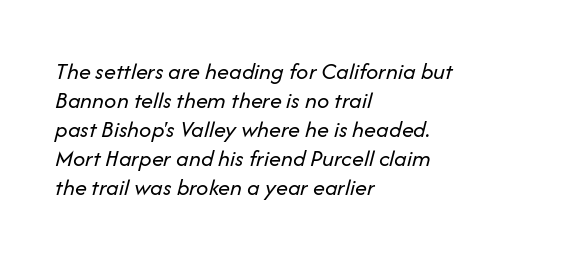
{"italic": "yes", "lean": "right", "slant_degrees": 14, "bold": "no", "underline": "no", "align": "left", "line_spacing_ratio": 1.21, "letter_spacing": "normal", "letter_spacing_em": 0.0, "glyph_px": 24}
